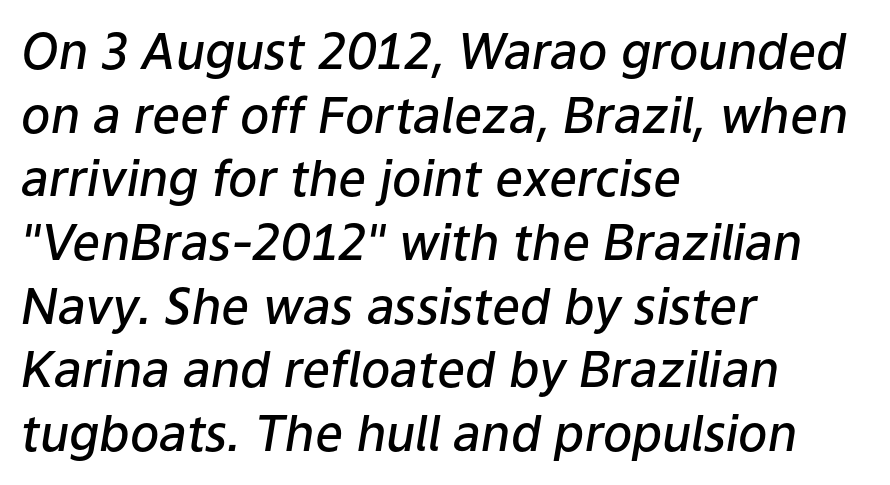
Do the characters align in a grid? No, the font is proportional. This sample uses an oblique cut, with every glyph tilted off the vertical. Caption: standard tracking, unaltered. Where is the straight margin? On the left. Compared with typical paragraphs, the rows here are spaced about the same.
